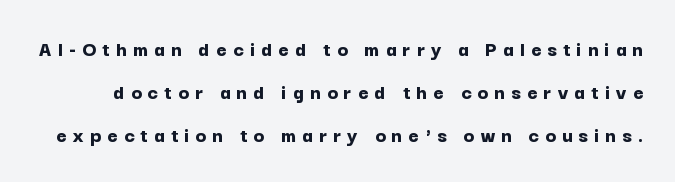
A typesetter would call this heavily tracked-out type. Underline: absent. Is there any slant? The stems are plumb. The strokes are fattened all the way to bold. What's the leading like? Stretched, with rows far apart.
